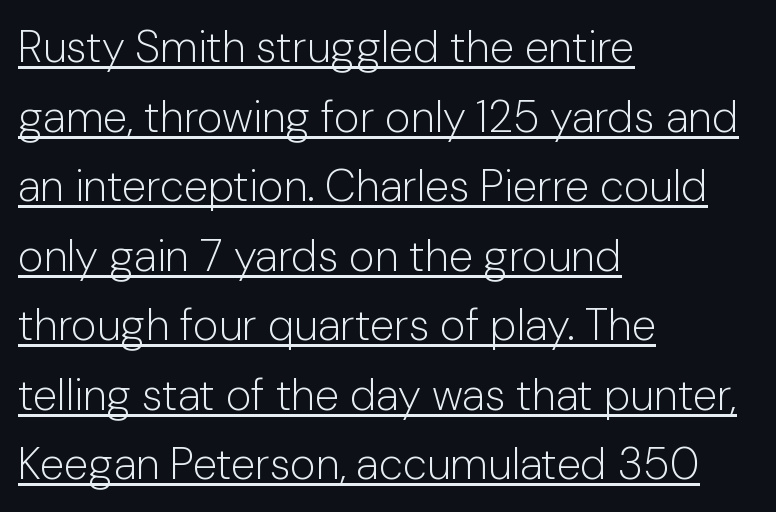
Q: Is the text bold? A: No.
Q: Is the text italic (slanted)? A: No, it is upright.
Q: Is the typeface a serif or a sans-serif typeface? A: Sans-serif.
Q: Is the text underlined? A: Yes.
Q: How is the paragraph aligned? A: Left-aligned.
Q: Is the spacing between letters normal or unusually wide? A: Normal.
Q: Is the spacing between lines tight, normal or loose? A: Normal.
Q: Width (condensed, normal, or wide)? A: Normal.
Q: Stroke contrast? A: Low.
Q: x-height? A: Medium.
Q: Monospaced? A: No.
